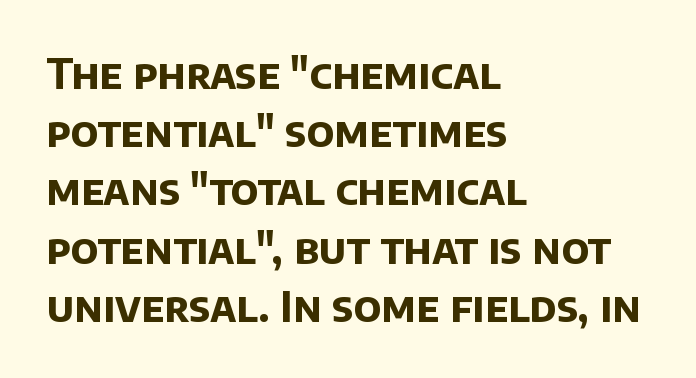
Q: Is the text bold? A: Yes.
Q: Is the typeface a serif or a sans-serif typeface? A: Sans-serif.
Q: Is the text underlined? A: No.
Q: How is the paragraph aligned? A: Left-aligned.
Q: Is the spacing between letters normal or unusually wide? A: Normal.
Q: Is the spacing between lines tight, normal or loose? A: Normal.
Q: Width (condensed, normal, or wide)? A: Normal.
Q: Stroke contrast? A: Low.
Q: x-height? A: Large.
Q: Monospaced? A: No.
